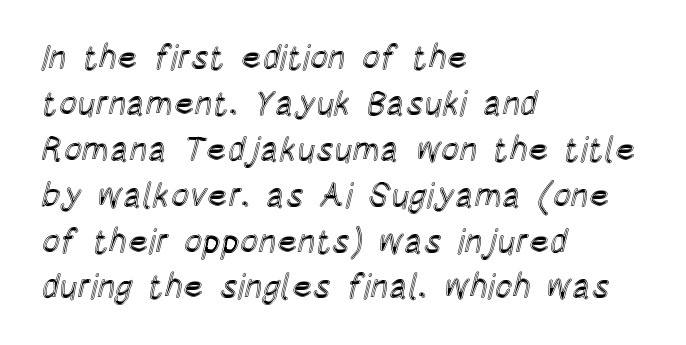
{"width": "condensed", "x_height": "large", "monospaced": "no", "underline": "no", "align": "left", "line_spacing": "normal", "line_spacing_ratio": 1.35, "letter_spacing": "normal", "letter_spacing_em": 0.0, "glyph_px": 34}
